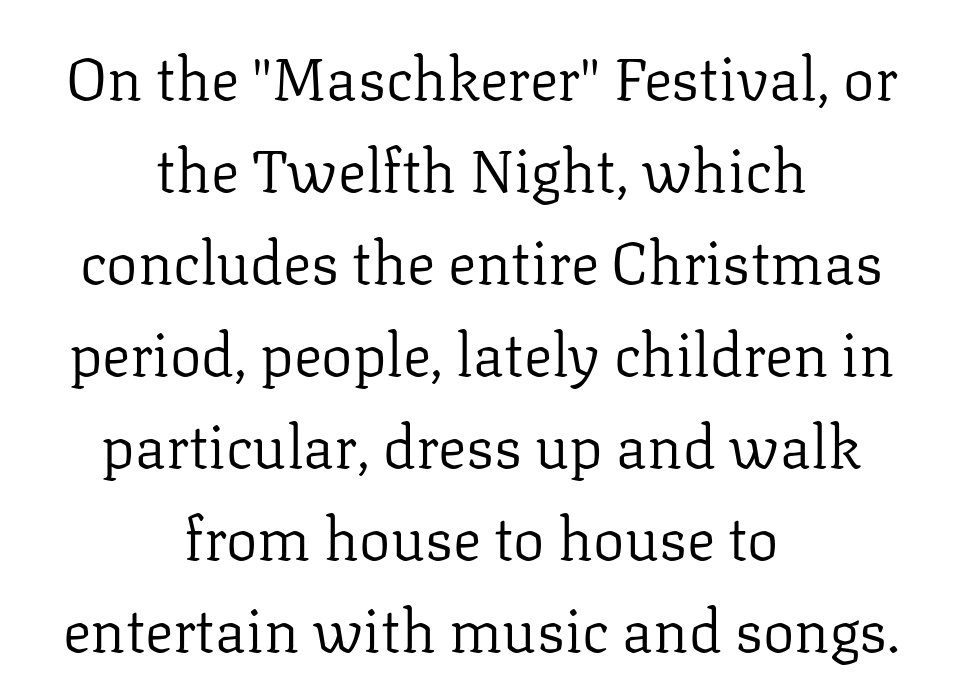
The image shows 59 px regular-weight serif type, upright; set centered, normal line spacing (1.56x), normal letter spacing, not underlined; low stroke contrast and a medium x-height.
